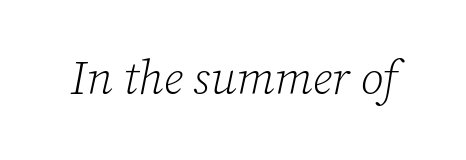
The font's italic variant was chosen for this text. These lines are rendered in a variable-pitch font. How are the letters spaced? Ordinarily, with no added tracking. Font category for this specimen: serif. Underlining? Definitely not there. These glyphs show unthickened strokes, regular width or finer.
